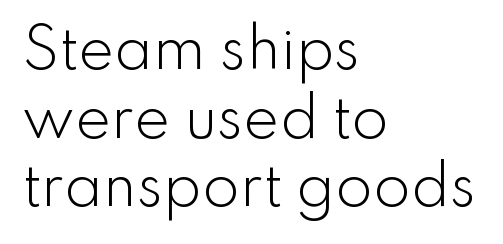
{"serif": "no", "italic": "no", "bold": "no", "weight": "light", "width": "normal", "stroke_contrast": "low", "x_height": "small", "monospaced": "no", "underline": "no", "align": "left", "line_spacing": "normal", "line_spacing_ratio": 1.27, "letter_spacing": "normal", "letter_spacing_em": 0.0, "glyph_px": 54}
